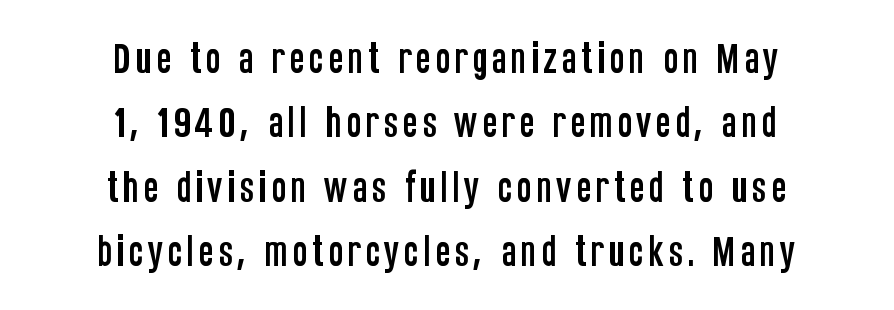
The type sits square on the baseline with zero lean. Neither beginnings nor endings align; midpoints do. Typographically, this falls in the sans-serif category. Is this a fixed-width face? No — the glyphs have proportional, varying widths. Check under the words: just untouched page.
